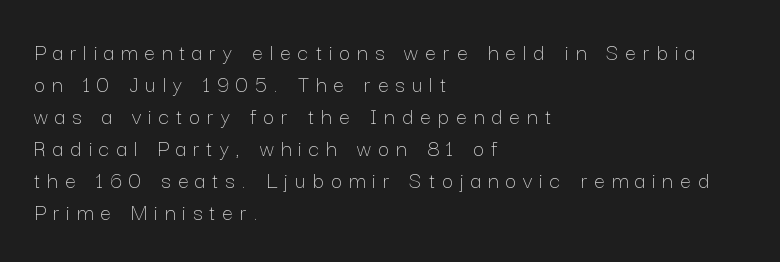
The image shows 24 px text type, upright; set left-aligned, normal line spacing (1.33x), unusually wide letter spacing (+0.3 em), not underlined.
